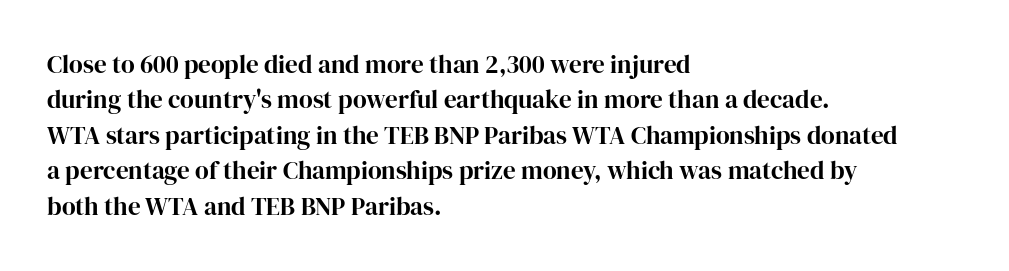
The line texture is even and compact thanks to regular tracking. Glance below the letters and you will spot only blank space. It's the straight-up-and-down kind of type. Each line starts at the same left margin while the right side varies. Reading down the column, the eye jumps a familiar distance to each next line.
